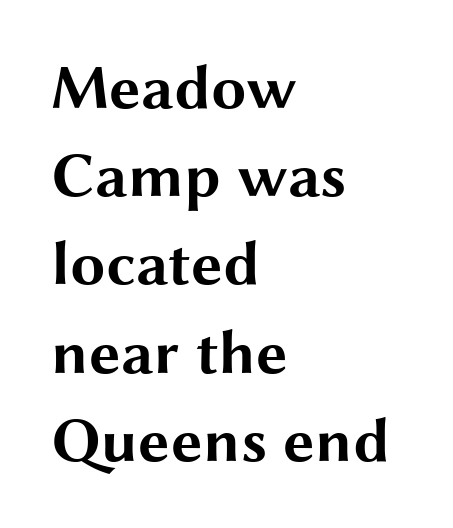
Q: Is the text bold? A: Yes.
Q: Is the text italic (slanted)? A: No, it is upright.
Q: Is the typeface a serif or a sans-serif typeface? A: Sans-serif.
Q: Is the text underlined? A: No.
Q: How is the paragraph aligned? A: Left-aligned.
Q: Is the spacing between letters normal or unusually wide? A: Normal.
Q: Is the spacing between lines tight, normal or loose? A: Normal.
Q: Width (condensed, normal, or wide)? A: Wide.
Q: Stroke contrast? A: Medium.
Q: x-height? A: Medium.
Q: Monospaced? A: No.
